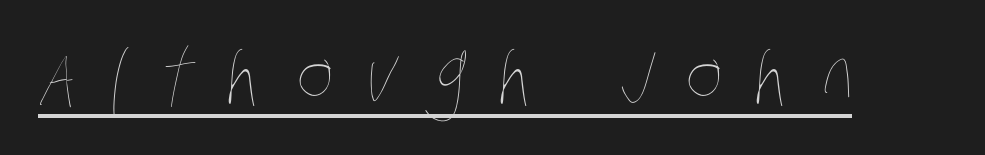
{"bold": "no", "weight": "thin", "width": "condensed", "stroke_contrast": "low", "x_height": "large", "monospaced": "no", "underline": "yes", "letter_spacing": "wide", "letter_spacing_em": 0.42, "glyph_px": 78}
